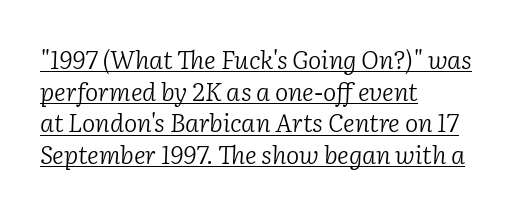
Q: Is the text bold? A: No.
Q: Is the text italic (slanted)? A: Yes, it leans right by about 2 degrees.
Q: Is the text underlined? A: Yes.
Q: How is the paragraph aligned? A: Left-aligned.
Q: Is the spacing between letters normal or unusually wide? A: Normal.
Q: Is the spacing between lines tight, normal or loose? A: Normal.
